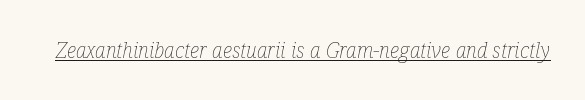
The image shows 21 px text type, italic (leaning right); set normal letter spacing, underlined.
